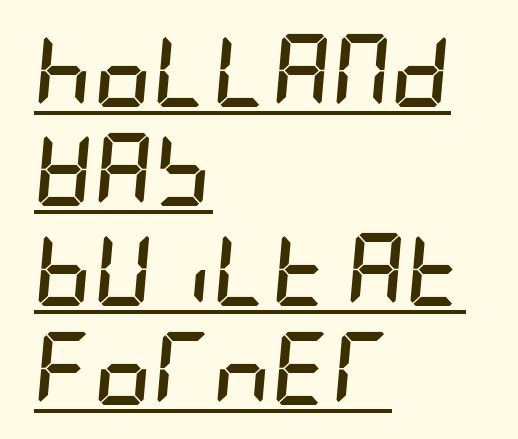
Caption: standard tracking, unaltered. The face used here appears with an underline applied. The rendering applies a slant to the glyphs. The block of text has a typical density, with ordinary space between rows. Heavy-handed strokes throughout: this text is bold. The lines are quadded left.
